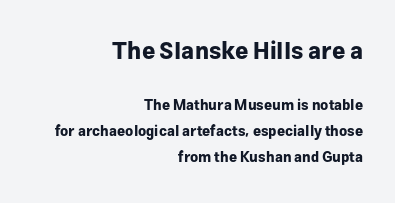
{"italic": "no", "bold": "yes", "underline": "no", "align": "right", "line_spacing_ratio": 1.85, "letter_spacing": "normal", "letter_spacing_em": 0.0, "larger_block": "first", "size_ratio": 1.64, "glyph_px": 23}
